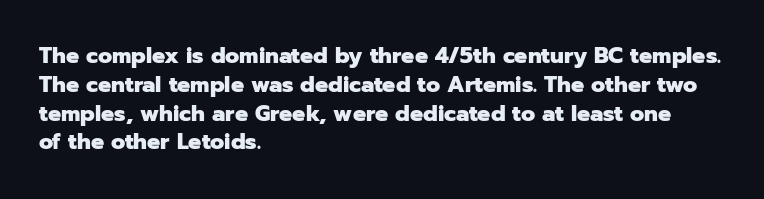
{"italic": "no", "bold": "yes", "underline": "no", "align": "left", "line_spacing": "normal", "line_spacing_ratio": 1.31, "letter_spacing": "normal", "letter_spacing_em": 0.0, "glyph_px": 22}
